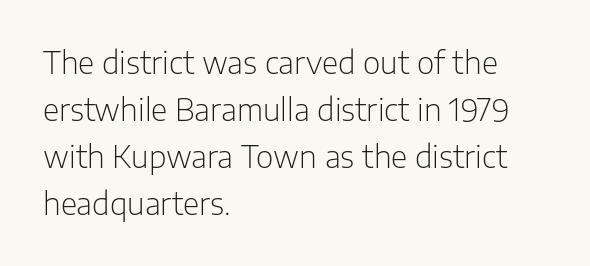
Q: Is the text bold? A: No.
Q: Is the text italic (slanted)? A: No, it is upright.
Q: Is the typeface a serif or a sans-serif typeface? A: Sans-serif.
Q: Is the text underlined? A: No.
Q: How is the paragraph aligned? A: Left-aligned.
Q: Is the spacing between letters normal or unusually wide? A: Normal.
Q: Is the spacing between lines tight, normal or loose? A: Normal.
Q: Width (condensed, normal, or wide)? A: Normal.
Q: Stroke contrast? A: Low.
Q: x-height? A: Medium.
Q: Monospaced? A: No.
